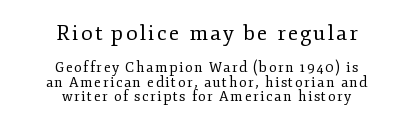
Q: Is the text bold? A: No.
Q: Is the text italic (slanted)? A: No, it is upright.
Q: Is the text underlined? A: No.
Q: How is the paragraph aligned? A: Centered.
Q: Is the spacing between lines tight, normal or loose? A: Tight.
Q: Which block of text is set in a larger size, the first (top) or the second (bottom)? A: The first (top) one.
